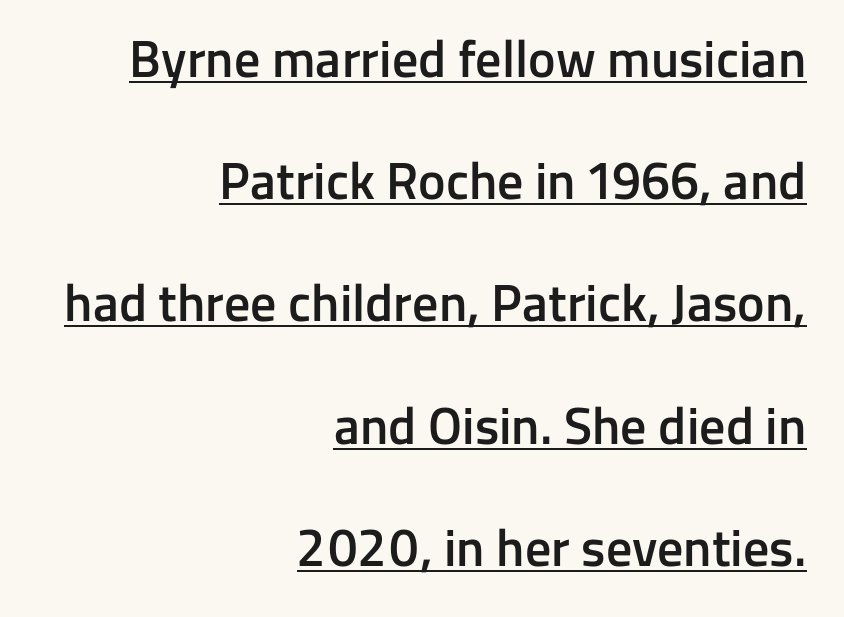
Q: Is the text bold? A: Semi-bold.
Q: Is the text italic (slanted)? A: No, it is upright.
Q: Is the typeface a serif or a sans-serif typeface? A: Sans-serif.
Q: Is the text underlined? A: Yes.
Q: How is the paragraph aligned? A: Right-aligned.
Q: Is the spacing between letters normal or unusually wide? A: Normal.
Q: Is the spacing between lines tight, normal or loose? A: Loose.
Q: Width (condensed, normal, or wide)? A: Normal.
Q: Stroke contrast? A: Low.
Q: x-height? A: Medium.
Q: Monospaced? A: No.
